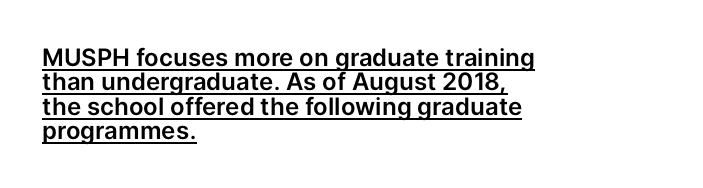
{"italic": "no", "underline": "yes", "align": "left", "line_spacing": "tight", "line_spacing_ratio": 1.02, "letter_spacing": "normal", "letter_spacing_em": 0.0, "glyph_px": 24}
